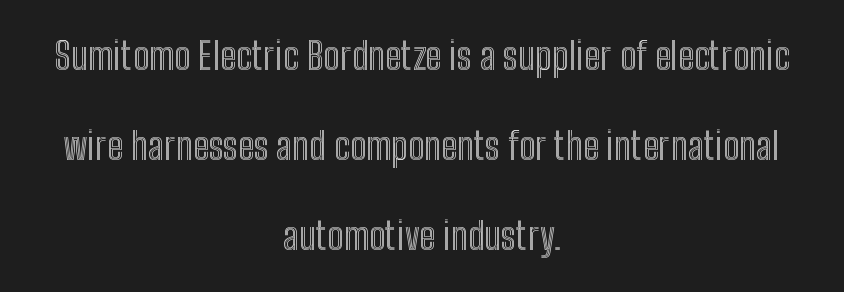
The image shows 38 px condensed type, upright; set centered, loose line spacing (2.37x), normal letter spacing, not underlined; a medium x-height.
